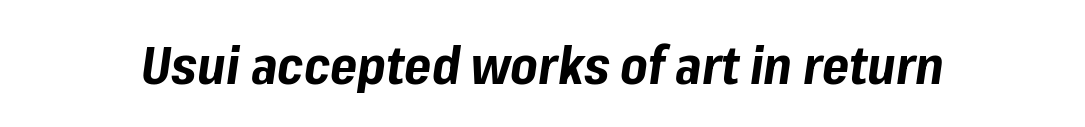
Q: Is the text bold? A: Yes.
Q: Is the text italic (slanted)? A: Yes, it leans right by about 8 degrees.
Q: Is the text underlined? A: No.
Q: Is the spacing between letters normal or unusually wide? A: Normal.
Q: Width (condensed, normal, or wide)? A: Normal.
Q: Stroke contrast? A: Low.
Q: x-height? A: Medium.
Q: Monospaced? A: No.
